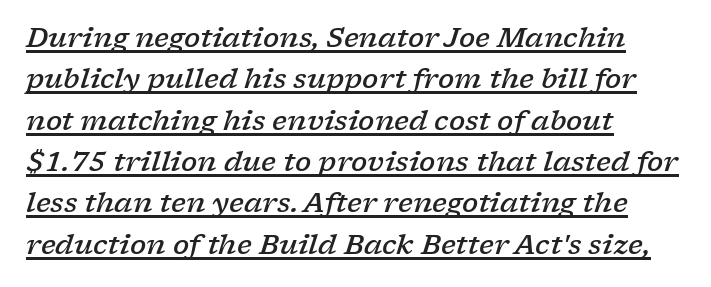
The image shows 27 px text type, italic (leaning right); set left-aligned, normal line spacing (1.53x), normal letter spacing, underlined.
